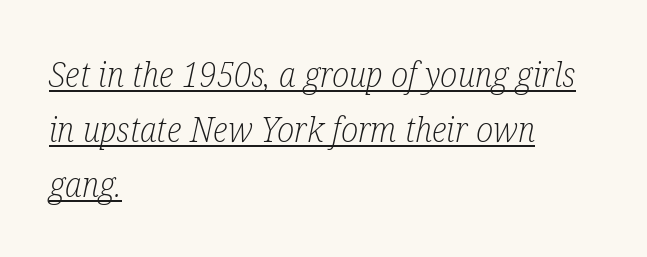
Q: Is the text bold? A: No.
Q: Is the text italic (slanted)? A: Yes, it leans right by about 12 degrees.
Q: Is the typeface a serif or a sans-serif typeface? A: Serif.
Q: Is the text underlined? A: Yes.
Q: How is the paragraph aligned? A: Left-aligned.
Q: Is the spacing between letters normal or unusually wide? A: Normal.
Q: Is the spacing between lines tight, normal or loose? A: Normal.
Q: Width (condensed, normal, or wide)? A: Condensed.
Q: Stroke contrast? A: Low.
Q: x-height? A: Medium.
Q: Monospaced? A: No.
